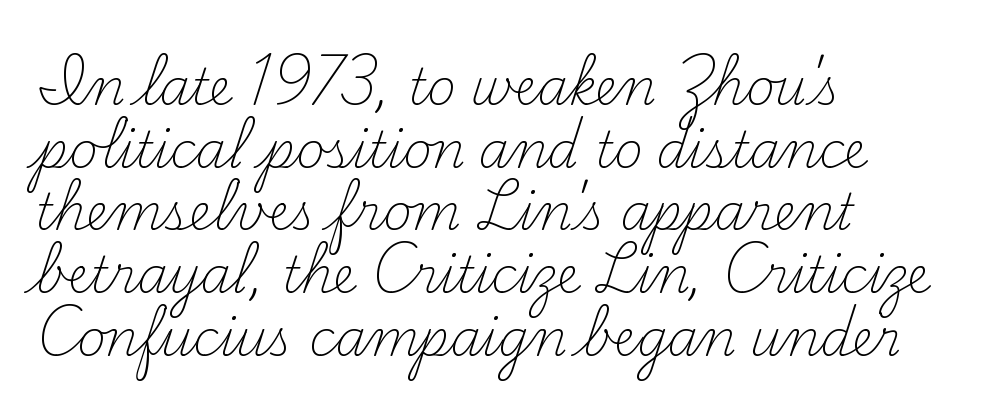
{"bold": "no", "weight": "light", "width": "normal", "stroke_contrast": "medium", "x_height": "small", "monospaced": "no", "underline": "no", "align": "left", "line_spacing": "normal", "line_spacing_ratio": 1.28, "letter_spacing": "normal", "letter_spacing_em": 0.0, "glyph_px": 49}
